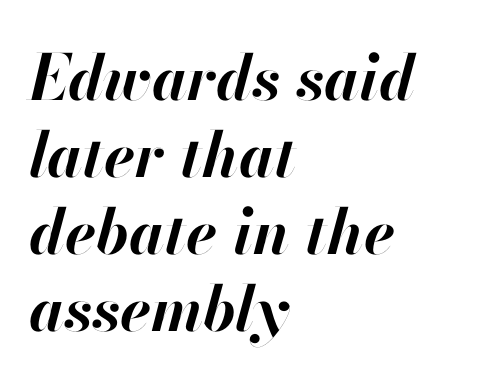
The image shows 63 px bold type, italic (leaning right); set left-aligned, line spacing 1.22x, normal letter spacing, not underlined; high stroke contrast and a small x-height.
